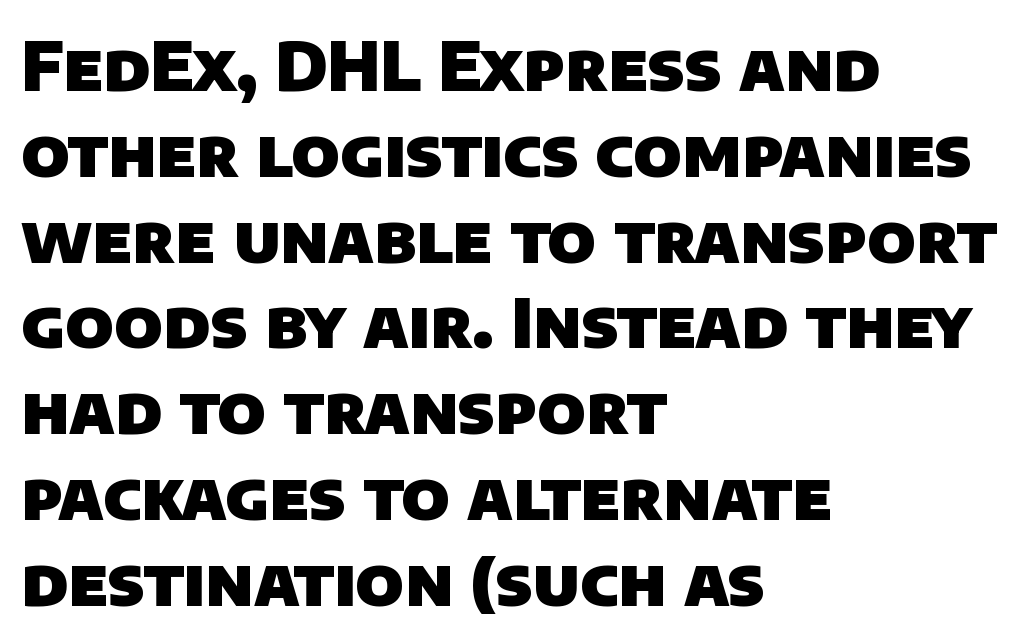
The image shows 67 px heavy sans-serif type; set left-aligned, normal line spacing (1.28x), normal letter spacing, not underlined; low stroke contrast and a large x-height.
